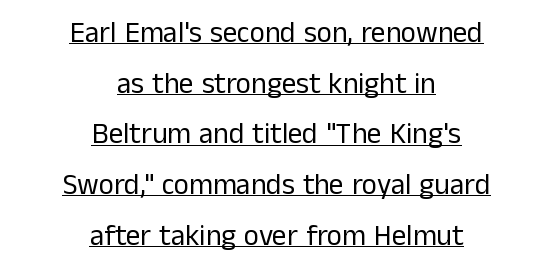
{"serif": "no", "italic": "no", "bold": "no", "weight": "regular", "width": "normal", "stroke_contrast": "low", "x_height": "medium", "monospaced": "no", "underline": "yes", "align": "center", "line_spacing_ratio": 1.75, "letter_spacing": "normal", "letter_spacing_em": 0.0, "glyph_px": 29}
